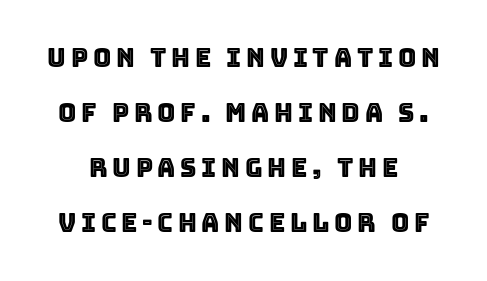
Q: Is the text italic (slanted)? A: No, it is upright.
Q: Is the text underlined? A: No.
Q: Is the spacing between lines tight, normal or loose? A: Loose.
